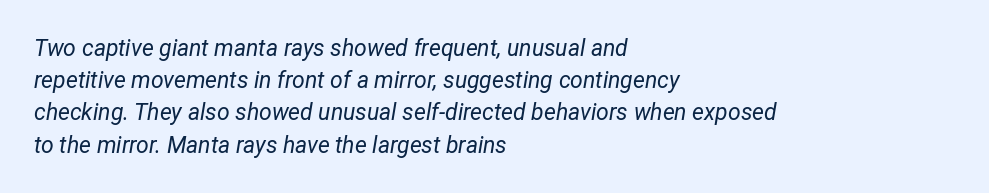
The image shows 23 px text type, italic (leaning right); set left-aligned, normal line spacing (1.4x), normal letter spacing, not underlined.
